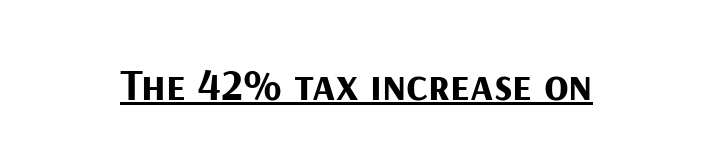
Posture: straight, roman, zero tilt. Are there feet on the stems? There aren't — it's a sans. A baseline rule has been typeset under these characters. The glyphs have the mass of a bold cut. The passage shown has conventional tracking throughout.
